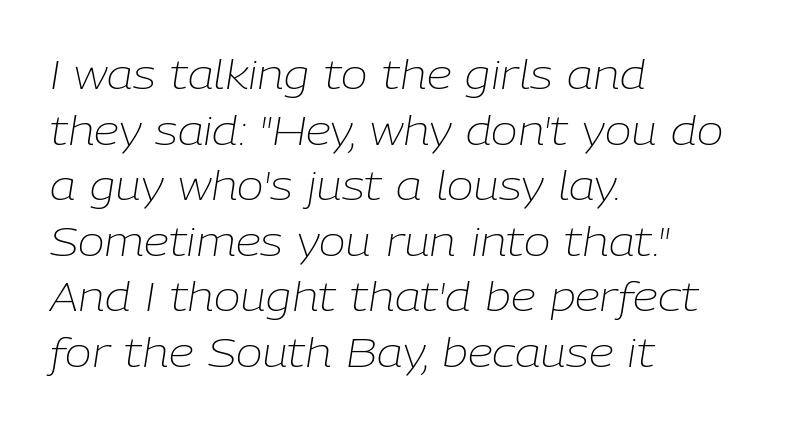
Note the varied advance widths — an 'i' is clearly narrower than an 'm'. All the whitespace from short lines collects on the right. Nothing heavy about these letters — not bold at all. Italic? Definitely — the glyphs are oblique.
